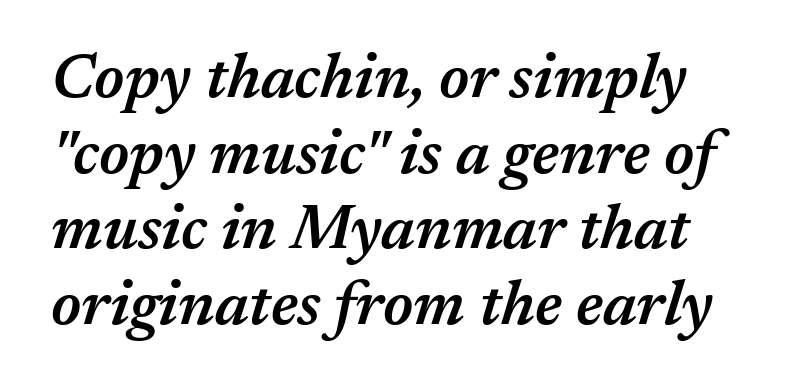
{"italic": "yes", "lean": "right", "slant_degrees": 17, "bold": "semi", "weight": "semibold", "width": "normal", "stroke_contrast": "medium", "x_height": "medium", "monospaced": "no", "underline": "no", "line_spacing_ratio": 1.22, "letter_spacing": "normal", "letter_spacing_em": 0.0, "glyph_px": 62}
